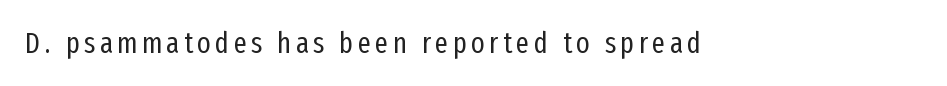
You could not count columns in this text — the font is proportionally spaced. No feet cap the strokes, marking this as sans-serif type. Letters have the restrained weight of plain body copy at most. Style check: upright. Plain, unruled lines of type.
